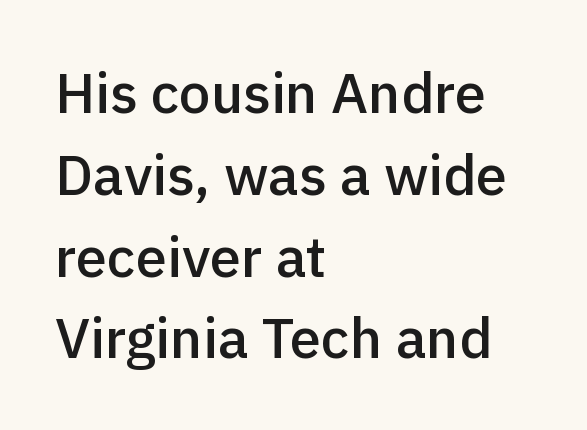
The passage shown stacks its lines at a standard gap. The foot of each line stays bare and open. Typeset ragged right — the left edge is the straight one. Characters follow at the spacing the type designer built in. Letterform terminals end flat and unadorned throughout the passage.
